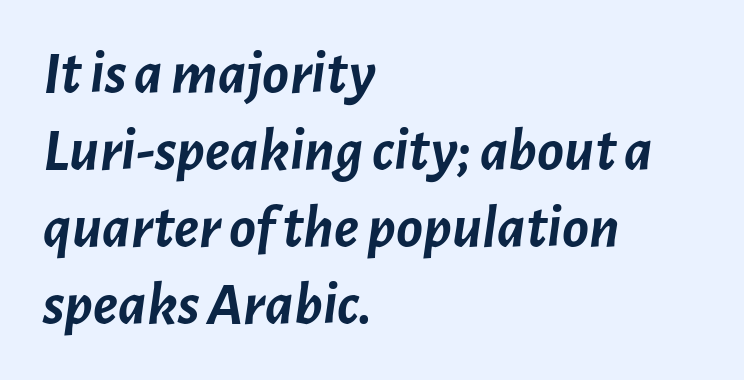
The image shows 62 px semibold type, italic (leaning right); set left-aligned, line spacing 1.24x, normal letter spacing, not underlined; low stroke contrast and a medium x-height.
